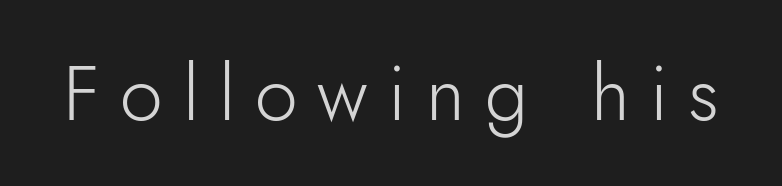
The image shows 77 px light sans-serif type, upright; set unusually wide letter spacing (+0.26 em), not underlined; low stroke contrast and a small x-height.
